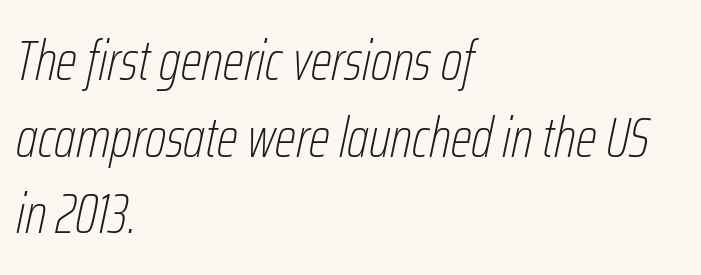
Layout note: lines flush left. Glyph-to-glyph distance matches everyday printed text. The letters advance in unequal steps, a hallmark of proportional type. This is oblique type, the kind used for emphasis or titles. Bare-footed words on every line.
